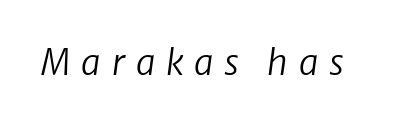
Q: Is the text bold? A: No.
Q: Is the text italic (slanted)? A: Yes, it leans right by about 8 degrees.
Q: Is the text underlined? A: No.
Q: Is the spacing between letters normal or unusually wide? A: Unusually wide.
Q: Width (condensed, normal, or wide)? A: Normal.
Q: Stroke contrast? A: Low.
Q: x-height? A: Medium.
Q: Monospaced? A: No.
